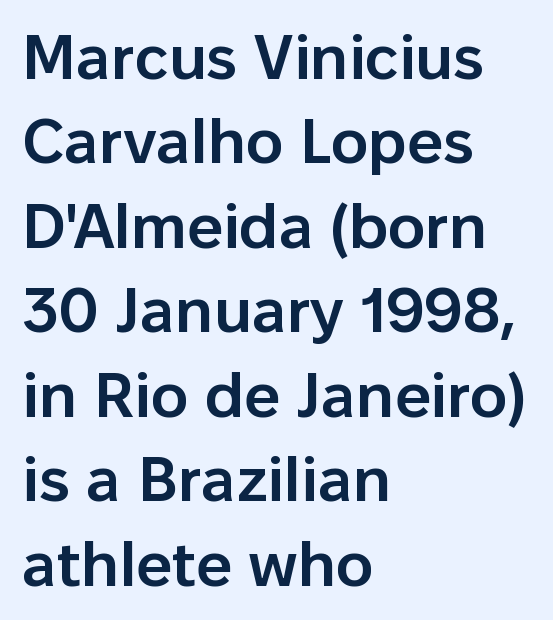
Q: Is the text bold? A: Semi-bold.
Q: Is the text italic (slanted)? A: No, it is upright.
Q: Is the typeface a serif or a sans-serif typeface? A: Sans-serif.
Q: Is the text underlined? A: No.
Q: How is the paragraph aligned? A: Left-aligned.
Q: Is the spacing between letters normal or unusually wide? A: Normal.
Q: Is the spacing between lines tight, normal or loose? A: Normal.
Q: Width (condensed, normal, or wide)? A: Normal.
Q: Stroke contrast? A: Low.
Q: x-height? A: Medium.
Q: Monospaced? A: No.
